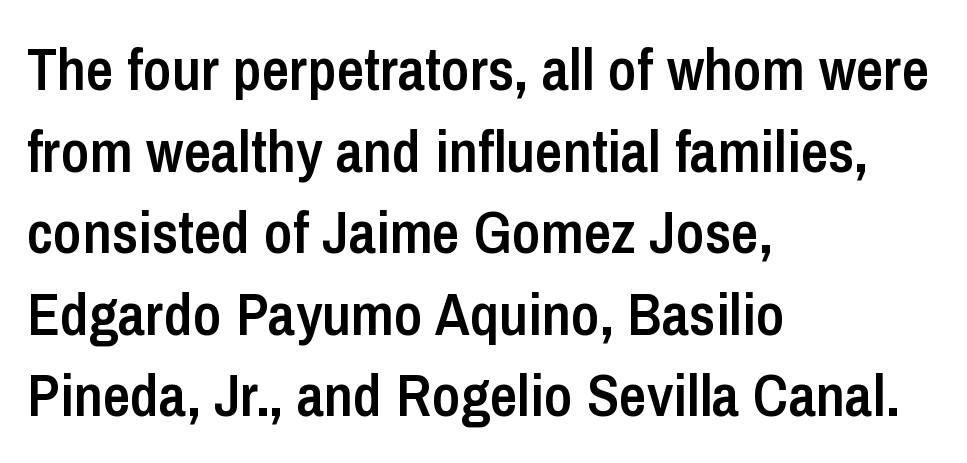
{"serif": "no", "italic": "no", "bold": "semi", "weight": "semibold", "width": "condensed", "stroke_contrast": "low", "x_height": "medium", "monospaced": "no", "underline": "no", "align": "left", "line_spacing": "normal", "line_spacing_ratio": 1.36, "letter_spacing": "normal", "letter_spacing_em": 0.0, "glyph_px": 60}
